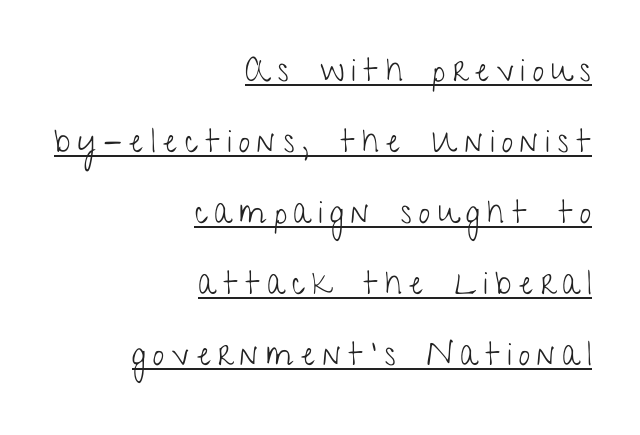
The image shows 32 px light, condensed sans-serif type, upright; set right-aligned, loose line spacing (2.22x), unusually wide letter spacing (+0.24 em), underlined; low stroke contrast and a medium x-height.
